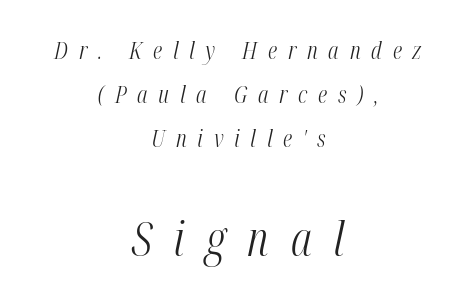
{"italic": "yes", "lean": "right", "slant_degrees": 12, "bold": "no", "weight": "light", "width": "condensed", "stroke_contrast": "medium", "x_height": "medium", "monospaced": "no", "underline": "no", "align": "center", "line_spacing_ratio": 1.84, "letter_spacing": "wide", "letter_spacing_em": 0.45, "larger_block": "second", "size_ratio": 2.0, "glyph_px": 48}
